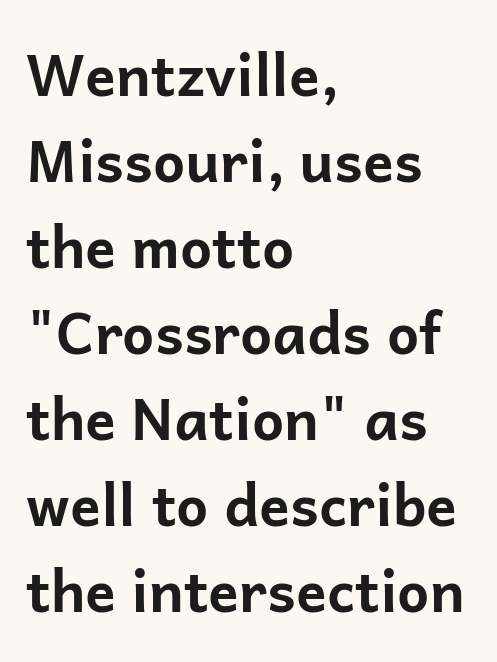
{"serif": "no", "italic": "no", "bold": "yes", "weight": "bold", "width": "normal", "stroke_contrast": "low", "x_height": "medium", "monospaced": "no", "underline": "no", "align": "left", "line_spacing": "normal", "line_spacing_ratio": 1.51, "letter_spacing": "normal", "letter_spacing_em": 0.0, "glyph_px": 57}
